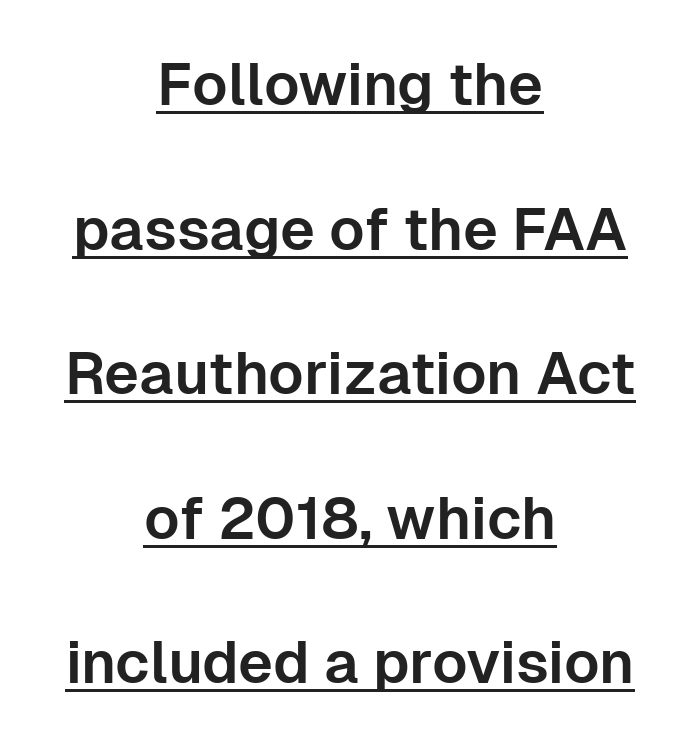
Line spacing here is loose. Look at the tracking — it's just the regular setting, nothing added. The typesetter has applied underlining to the passage shown. Letterform terminals end flat and unadorned throughout the passage. Typeset on center — no edge is straight. Vertical strokes here are truly vertical.
